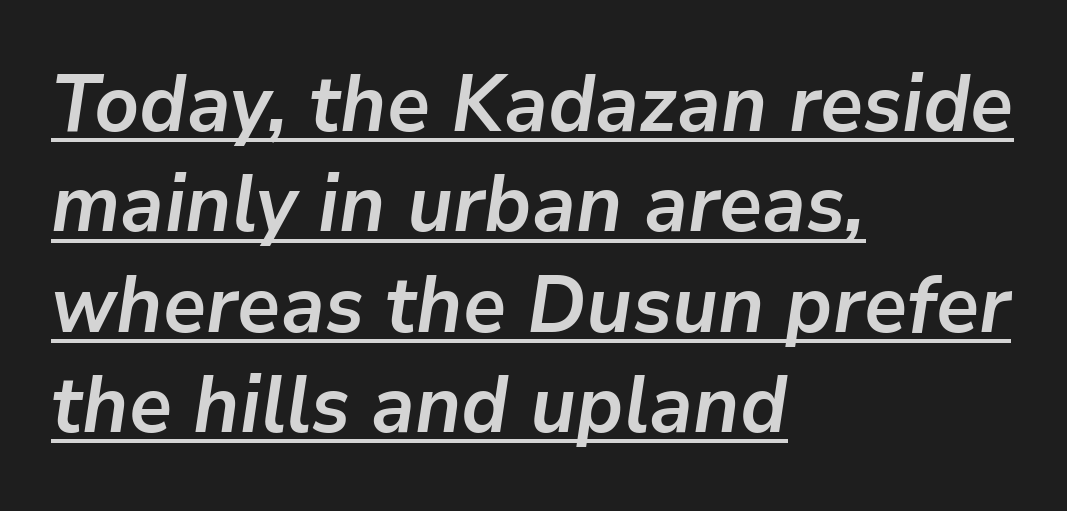
Q: Is the text bold? A: Yes.
Q: Is the text italic (slanted)? A: Yes, it leans right by about 9 degrees.
Q: Is the text underlined? A: Yes.
Q: How is the paragraph aligned? A: Left-aligned.
Q: Is the spacing between letters normal or unusually wide? A: Normal.
Q: Is the spacing between lines tight, normal or loose? A: Normal.
Q: Width (condensed, normal, or wide)? A: Normal.
Q: Stroke contrast? A: Low.
Q: x-height? A: Medium.
Q: Monospaced? A: No.
